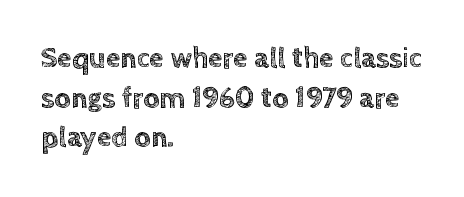
Q: Is the text italic (slanted)? A: No, it is upright.
Q: Is the text underlined? A: No.
Q: How is the paragraph aligned? A: Left-aligned.
Q: Is the spacing between letters normal or unusually wide? A: Normal.
Q: Is the spacing between lines tight, normal or loose? A: Normal.
Q: Width (condensed, normal, or wide)? A: Normal.
Q: x-height? A: Large.
Q: Monospaced? A: No.
